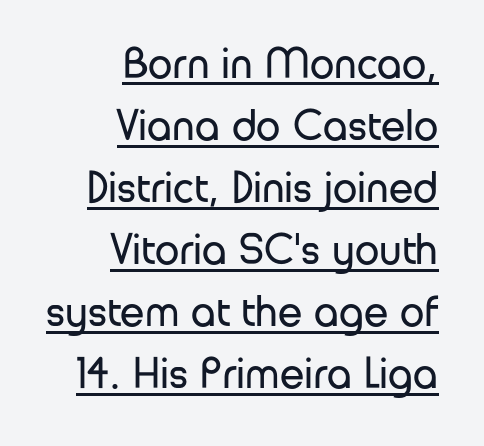
Q: Is the text bold? A: No.
Q: Is the text italic (slanted)? A: No, it is upright.
Q: Is the typeface a serif or a sans-serif typeface? A: Sans-serif.
Q: Is the text underlined? A: Yes.
Q: How is the paragraph aligned? A: Right-aligned.
Q: Is the spacing between letters normal or unusually wide? A: Normal.
Q: Is the spacing between lines tight, normal or loose? A: Normal.
Q: Width (condensed, normal, or wide)? A: Normal.
Q: Stroke contrast? A: Low.
Q: x-height? A: Medium.
Q: Monospaced? A: No.
